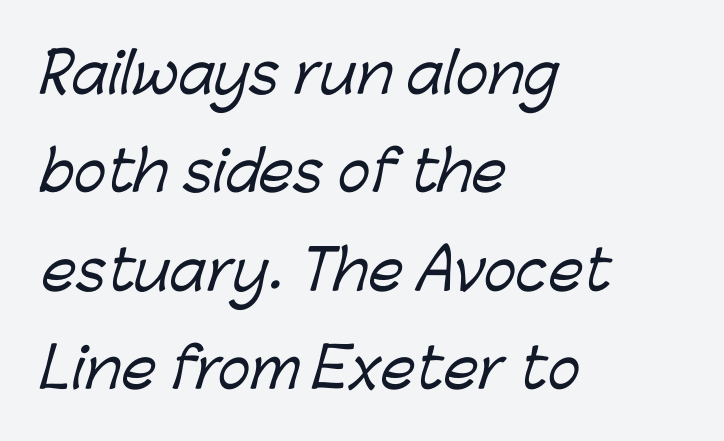
The image shows 55 px sans-serif type; set left-aligned, line spacing 1.79x, normal letter spacing, not underlined; low stroke contrast and a medium x-height.
